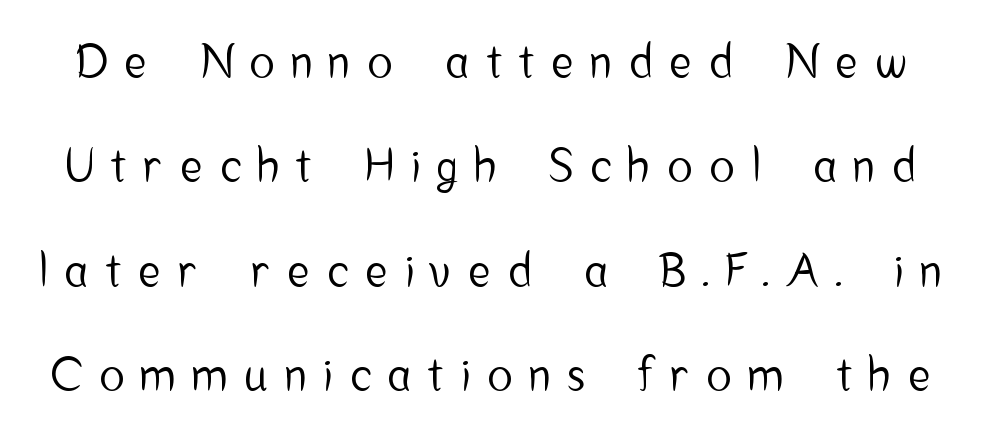
The image shows 46 px condensed sans-serif type, upright; set loose line spacing (2.27x), unusually wide letter spacing (+0.39 em), not underlined; low stroke contrast and a medium x-height.
